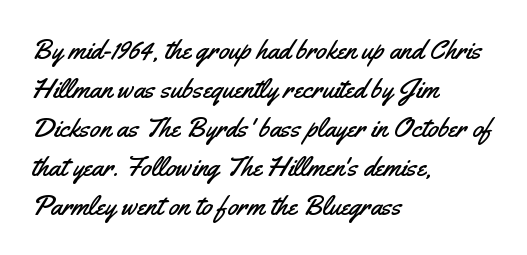
The image shows 28 px condensed sans-serif type; set left-aligned, normal line spacing (1.39x), normal letter spacing, not underlined; medium stroke contrast and a small x-height.
